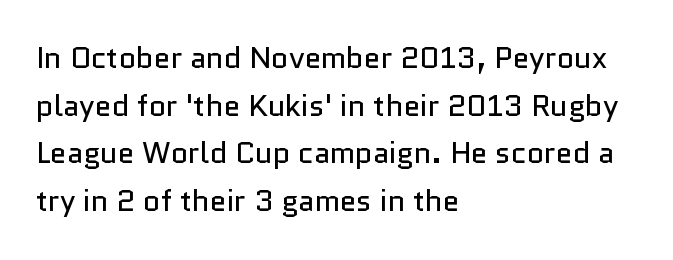
The setting favours the left margin, as ordinary paragraphs usually do. Proportional: the letters do not fall into vertical columns. Italic? Not at all — the glyphs are vertical. You could call the tracking neutral — neither tight nor loose. Weight: regular or lighter. Plain, unruled lines of type.
